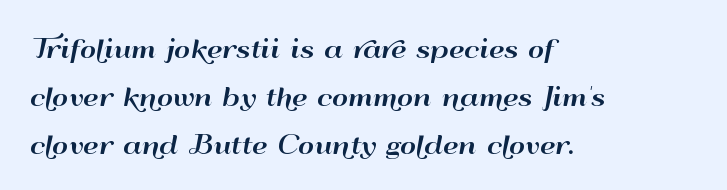
The image shows 25 px text type; set left-aligned, loose line spacing (1.92x), normal letter spacing, not underlined.
